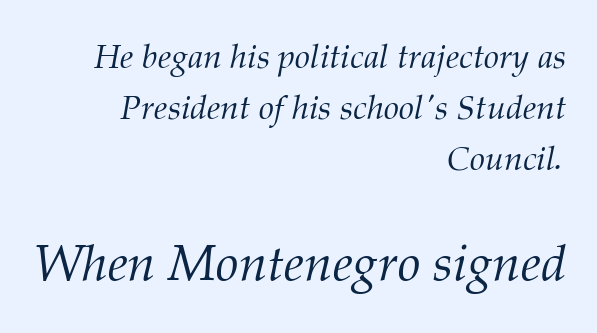
Students, note that the glyphs here touch the page at normal intervals. Vertical spacing — default. The typesetter chose a ragged-left arrangement here. A student would notice the bottom passage is typeset larger than what precedes it. I'd call this a serif setting — the letters wear small feet.
